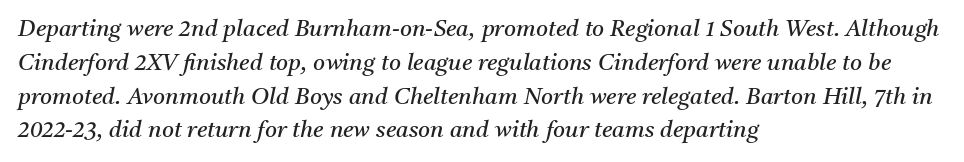
The image shows 23 px text type, italic (leaning right); set left-aligned, normal line spacing (1.47x), normal letter spacing, not underlined.
